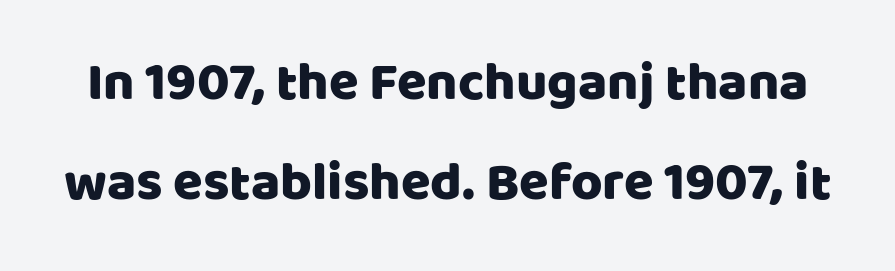
{"serif": "no", "italic": "no", "width": "normal", "stroke_contrast": "low", "x_height": "large", "monospaced": "no", "underline": "no", "line_spacing_ratio": 1.86, "letter_spacing": "normal", "letter_spacing_em": 0.0, "glyph_px": 54}
